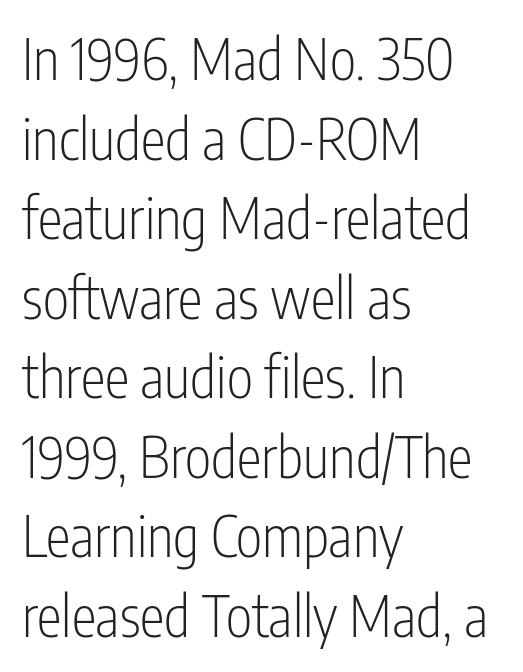
Words appear dense and cohesive because spacing is normal. Notice how descenders clear the ascenders below comfortably — that's standard leading. Short and long lines alike share a common starting point at left. The specimen reads as upright at a glance.
